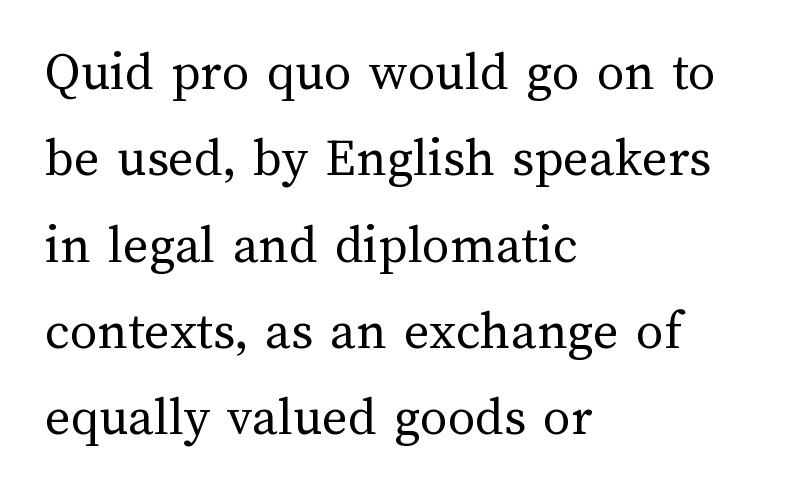
The image shows 55 px regular-weight type, upright; set left-aligned, normal line spacing (1.57x), normal letter spacing, not underlined; medium stroke contrast and a medium x-height.
